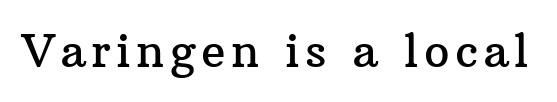
The image shows 45 px serif type, upright; set not underlined; medium stroke contrast and a medium x-height.
